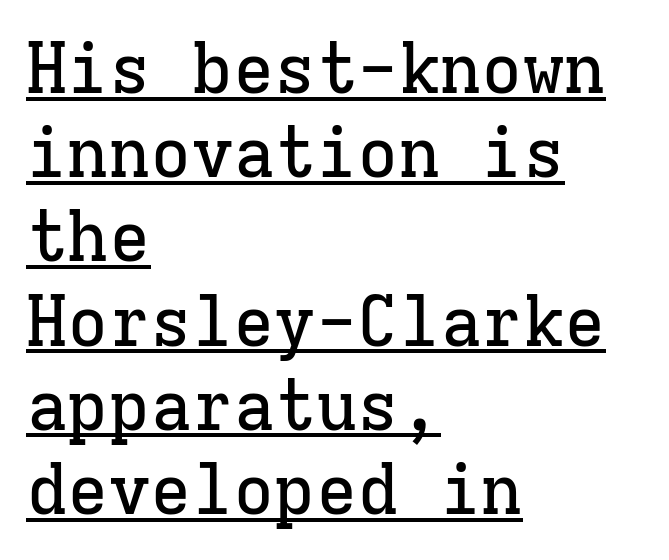
Q: Is the text italic (slanted)? A: No, it is upright.
Q: Is the typeface a serif or a sans-serif typeface? A: Serif.
Q: Is the text underlined? A: Yes.
Q: How is the paragraph aligned? A: Left-aligned.
Q: Is the spacing between letters normal or unusually wide? A: Normal.
Q: Width (condensed, normal, or wide)? A: Normal.
Q: Stroke contrast? A: Low.
Q: x-height? A: Medium.
Q: Monospaced? A: Yes.
